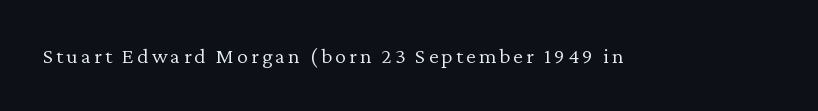
The specimen reads as upright at a glance. The face looks like a standard text weight, possibly lighter. Nobody drew a line under any word here.
